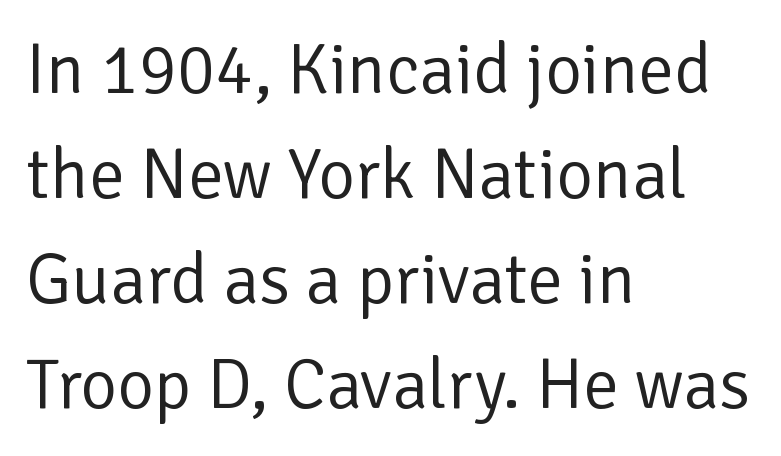
The image shows 71 px regular-weight sans-serif type, upright; set left-aligned, normal line spacing (1.48x), normal letter spacing, not underlined; low stroke contrast and a medium x-height.
